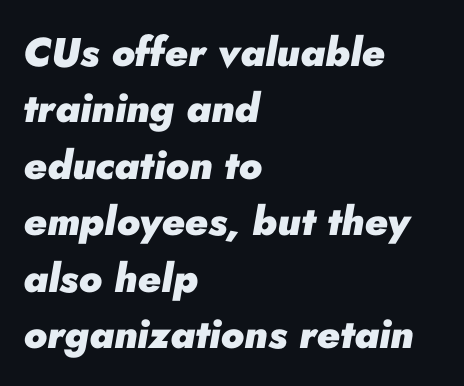
{"italic": "yes", "lean": "right", "slant_degrees": 10, "bold": "yes", "weight": "heavy", "width": "normal", "stroke_contrast": "low", "x_height": "small", "monospaced": "no", "underline": "no", "align": "left", "line_spacing": "normal", "line_spacing_ratio": 1.41, "letter_spacing": "normal", "letter_spacing_em": 0.0, "glyph_px": 40}
